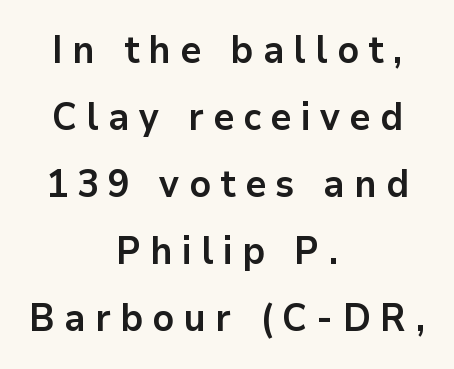
The image shows 38 px bold sans-serif type, upright; set centered, line spacing 1.76x, unusually wide letter spacing (+0.25 em), not underlined; low stroke contrast and a medium x-height.
